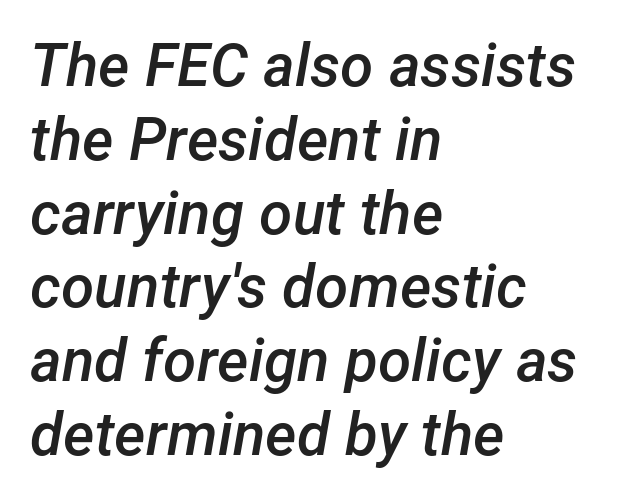
A typesetter would call this proportional, since set widths differ per character. The typography opts for an oblique posture over an upright one. Where is the straight margin? On the left. Tracking here is standard; glyphs follow each other at the usual distance. As a designer I'd log this as weight 600, semibold. Has an underline been added? It has not.
